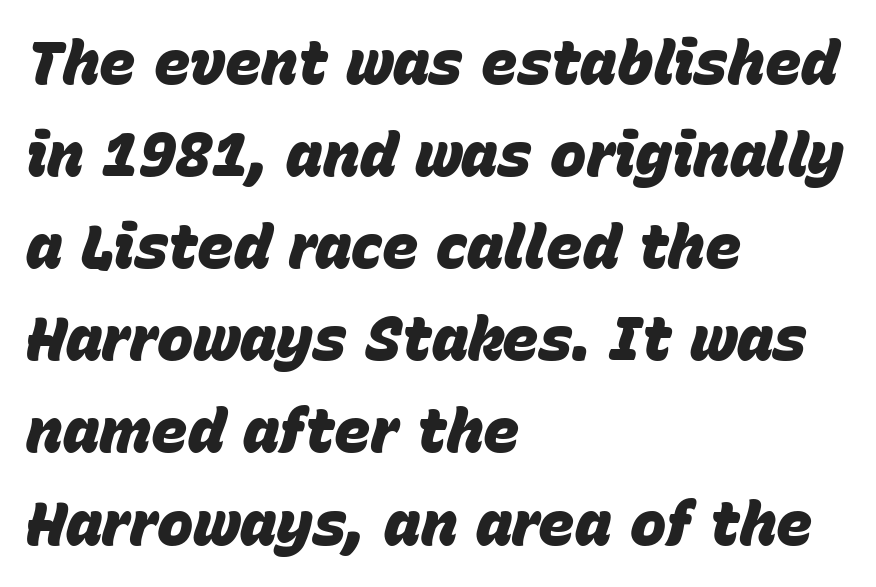
The image shows 61 px heavy type, italic (leaning right); set left-aligned, normal line spacing (1.51x), normal letter spacing, not underlined; low stroke contrast and a large x-height.
